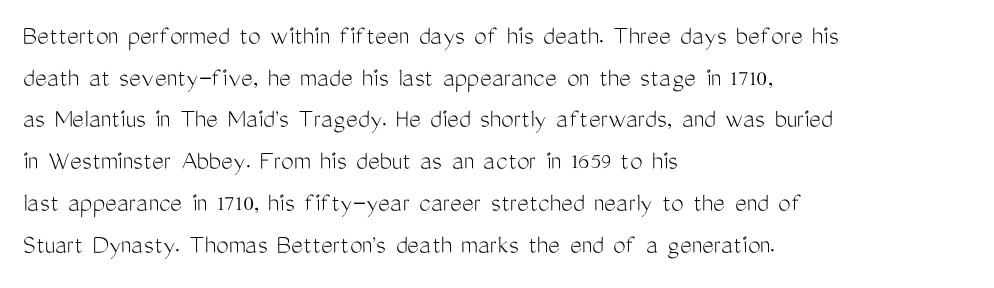
Q: Is the text bold? A: No.
Q: Is the text italic (slanted)? A: No, it is upright.
Q: Is the typeface a serif or a sans-serif typeface? A: Sans-serif.
Q: Is the text underlined? A: No.
Q: How is the paragraph aligned? A: Left-aligned.
Q: Is the spacing between letters normal or unusually wide? A: Normal.
Q: Is the spacing between lines tight, normal or loose? A: Normal.
Q: Width (condensed, normal, or wide)? A: Condensed.
Q: Stroke contrast? A: Medium.
Q: x-height? A: Medium.
Q: Monospaced? A: No.
